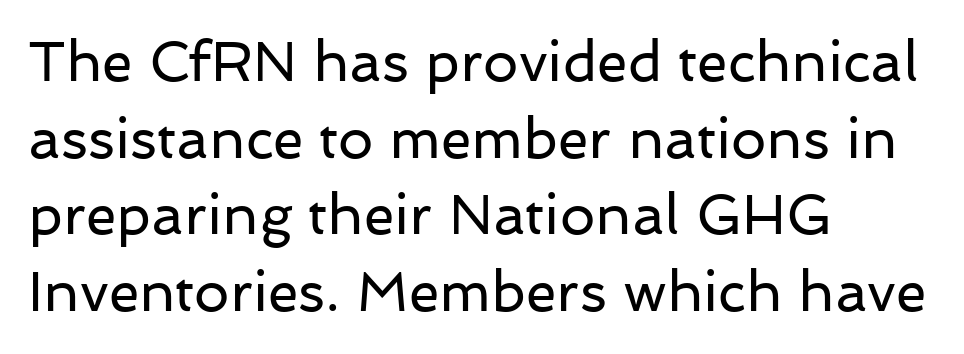
Visually the block forms a straight wall on the left and a jagged coastline on the right. The rendering shows plain stroke endings on the letterforms — a sans-serif design. Every stem runs plumb, perpendicular to the baseline. Whoever set this chose a conventional vertical rhythm. Letters rest on an invisible, unmarked baseline.
